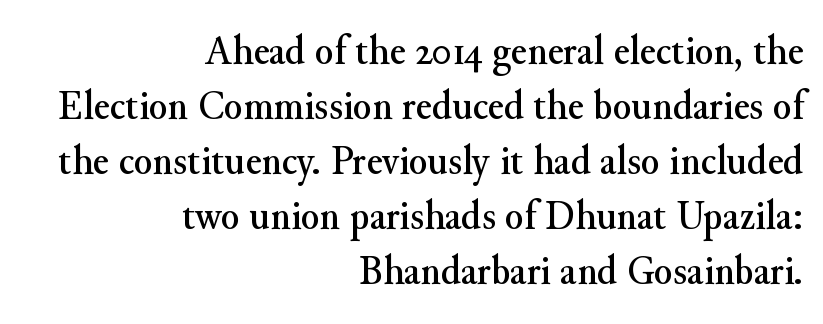
{"serif": "yes", "italic": "no", "width": "normal", "stroke_contrast": "medium", "x_height": "small", "monospaced": "no", "underline": "no", "align": "right", "line_spacing": "normal", "line_spacing_ratio": 1.28, "letter_spacing": "normal", "letter_spacing_em": 0.0, "glyph_px": 43}
